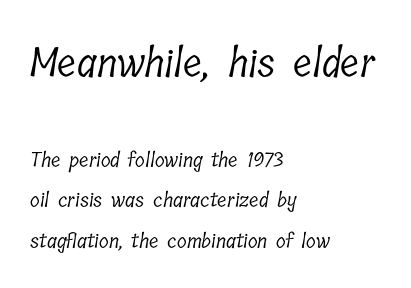
The image shows 40 px light, condensed serif type; set left-aligned, loose line spacing (2.02x), normal letter spacing, not underlined; the first (top) block is 2.0x larger; low stroke contrast and a medium x-height.
